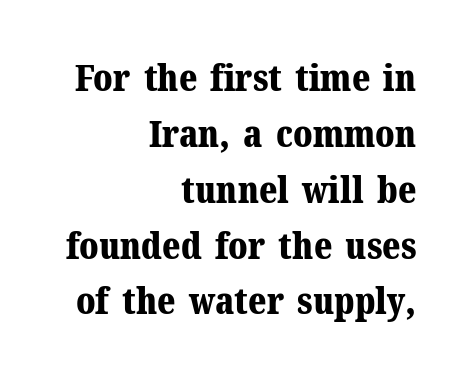
{"serif": "yes", "italic": "no", "bold": "yes", "weight": "bold", "width": "normal", "stroke_contrast": "medium", "x_height": "medium", "monospaced": "no", "underline": "no", "align": "right", "line_spacing": "normal", "line_spacing_ratio": 1.51, "letter_spacing": "normal", "letter_spacing_em": 0.0, "glyph_px": 37}
